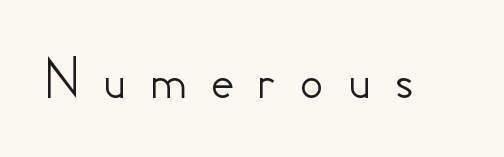
A typesetter would call this proportional, since set widths differ per character. Beneath every word, the page is bare. Loose tracking; the words dissolve into strings of separated letters. Posture: vertical. The typeface chosen for these lines omits serifs.
